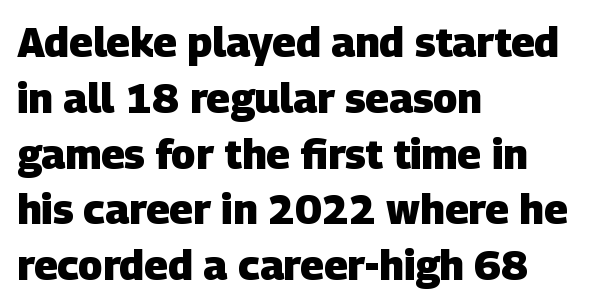
{"serif": "no", "bold": "yes", "weight": "heavy", "width": "normal", "stroke_contrast": "low", "x_height": "large", "monospaced": "no", "underline": "no", "align": "left", "line_spacing": "normal", "line_spacing_ratio": 1.36, "letter_spacing": "normal", "letter_spacing_em": 0.0, "glyph_px": 41}
